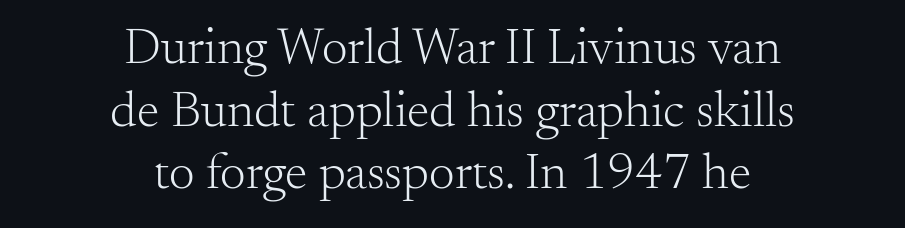
The image shows 51 px light serif type, upright; set centered, line spacing 1.23x, normal letter spacing, not underlined; medium stroke contrast and a small x-height.
